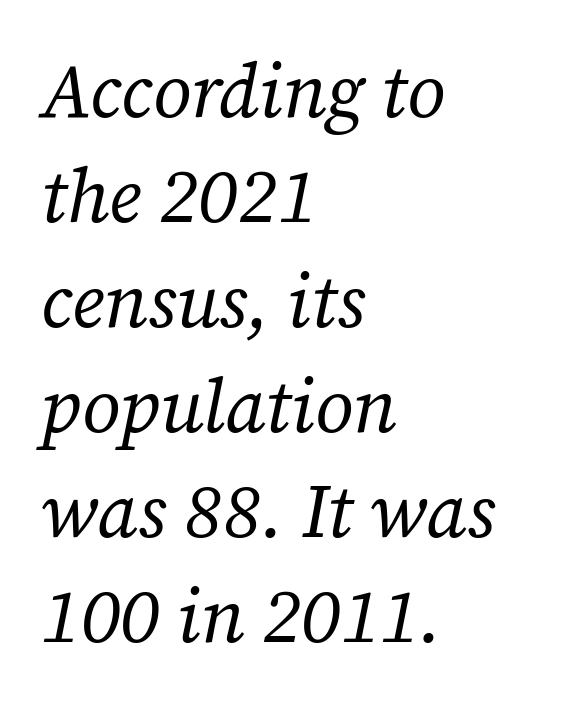
The image shows 75 px regular-weight serif type, italic (leaning right); set left-aligned, normal line spacing (1.4x), normal letter spacing, not underlined; low stroke contrast and a medium x-height.
